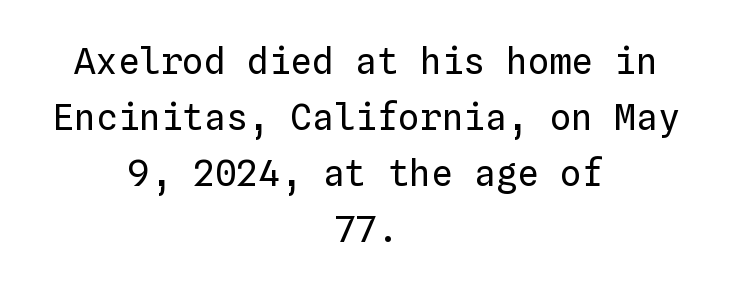
Q: Is the text bold? A: No.
Q: Is the text italic (slanted)? A: No, it is upright.
Q: Is the text underlined? A: No.
Q: How is the paragraph aligned? A: Centered.
Q: Is the spacing between letters normal or unusually wide? A: Normal.
Q: Is the spacing between lines tight, normal or loose? A: Normal.
Q: Width (condensed, normal, or wide)? A: Normal.
Q: Stroke contrast? A: Low.
Q: x-height? A: Medium.
Q: Monospaced? A: Yes.
